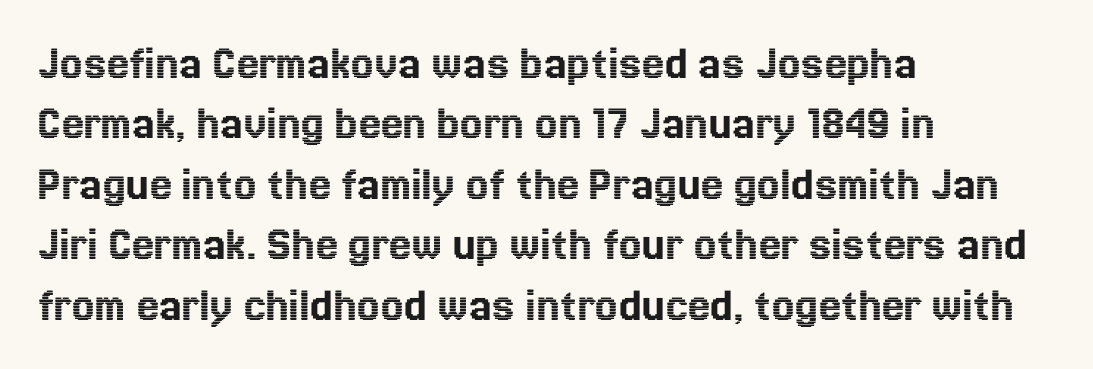
Q: Is the text italic (slanted)? A: No, it is upright.
Q: Is the text underlined? A: No.
Q: How is the paragraph aligned? A: Left-aligned.
Q: Is the spacing between letters normal or unusually wide? A: Normal.
Q: Width (condensed, normal, or wide)? A: Normal.
Q: x-height? A: Medium.
Q: Monospaced? A: No.
